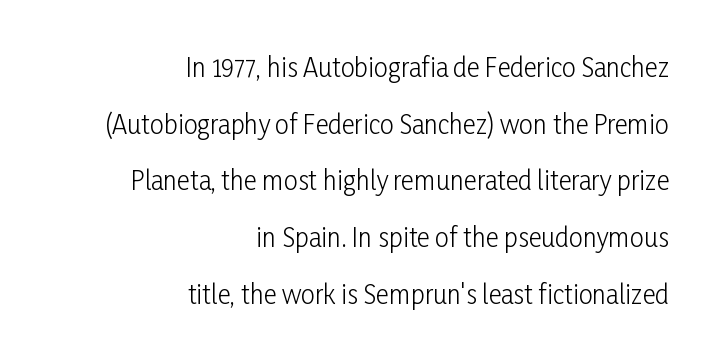
The image shows 25 px text type, upright; set right-aligned, loose line spacing (2.27x), normal letter spacing, not underlined.
